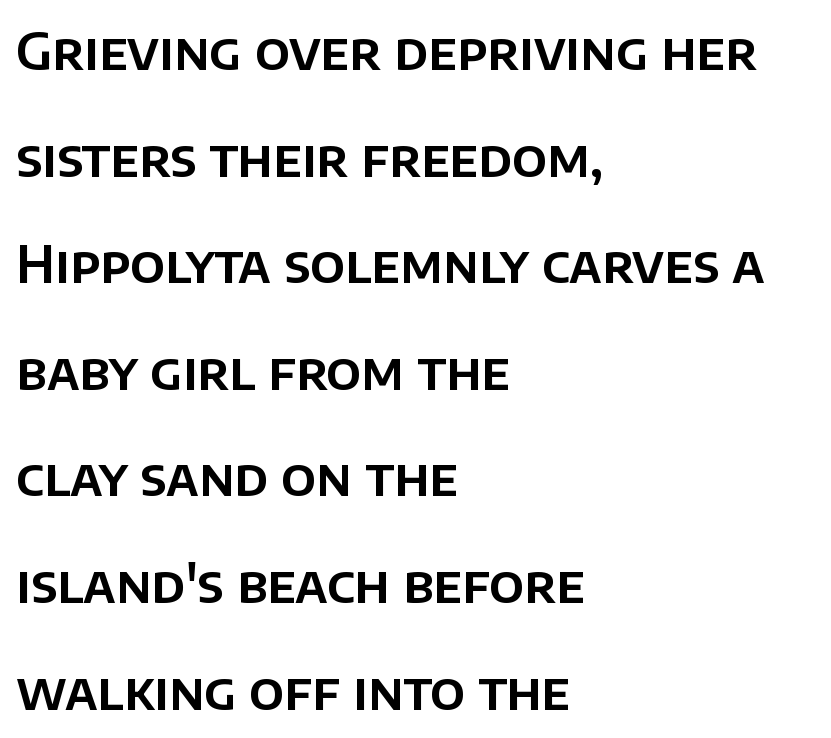
{"serif": "no", "italic": "no", "width": "normal", "stroke_contrast": "low", "x_height": "large", "monospaced": "no", "underline": "no", "align": "left", "line_spacing": "loose", "line_spacing_ratio": 2.05, "letter_spacing": "normal", "letter_spacing_em": 0.0, "glyph_px": 52}
